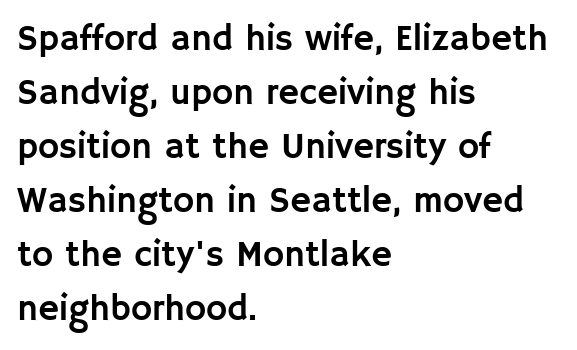
The image shows 36 px sans-serif type, upright; set left-aligned, normal line spacing (1.5x), normal letter spacing, not underlined; low stroke contrast and a large x-height.
